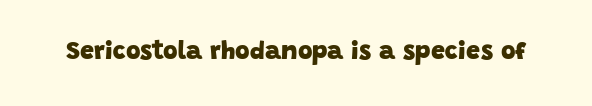
Q: Is the text bold? A: Yes.
Q: Is the text underlined? A: No.
Q: Is the spacing between letters normal or unusually wide? A: Normal.
